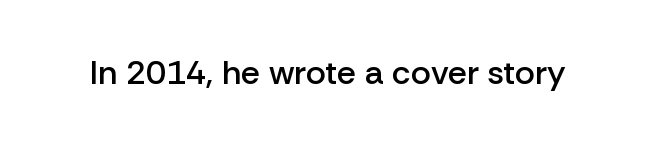
The image shows 34 px semibold sans-serif type, upright; set normal letter spacing, not underlined; low stroke contrast and a medium x-height.
